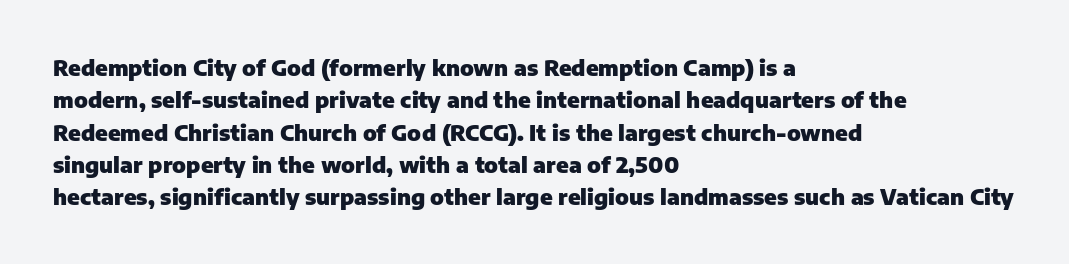
{"italic": "no", "bold": "yes", "underline": "no", "align": "left", "line_spacing": "normal", "line_spacing_ratio": 1.47, "letter_spacing": "normal", "letter_spacing_em": 0.0, "glyph_px": 22}
